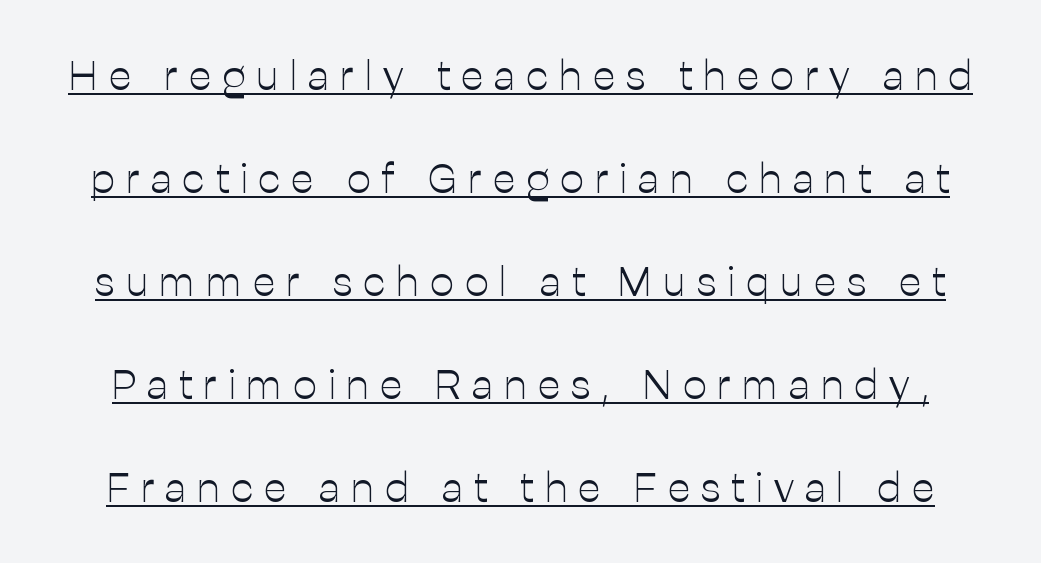
{"serif": "no", "italic": "no", "bold": "no", "weight": "light", "width": "normal", "stroke_contrast": "low", "x_height": "medium", "monospaced": "no", "underline": "yes", "line_spacing": "loose", "line_spacing_ratio": 2.45, "letter_spacing": "wide", "letter_spacing_em": 0.26, "glyph_px": 42}
